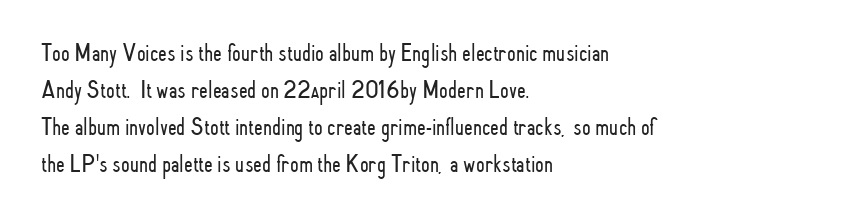
The image shows 25 px text type, upright; set left-aligned, normal line spacing (1.48x), normal letter spacing, not underlined.
